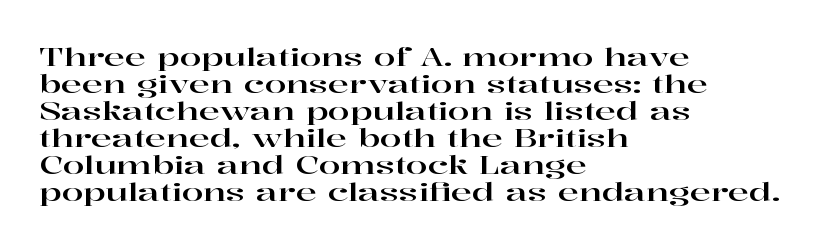
Caption: standard tracking, unaltered. Leading is clearly below the norm, producing a dense column. The words here are not underlined. Upright lettering throughout. Short and long lines alike share a common starting point at left.
